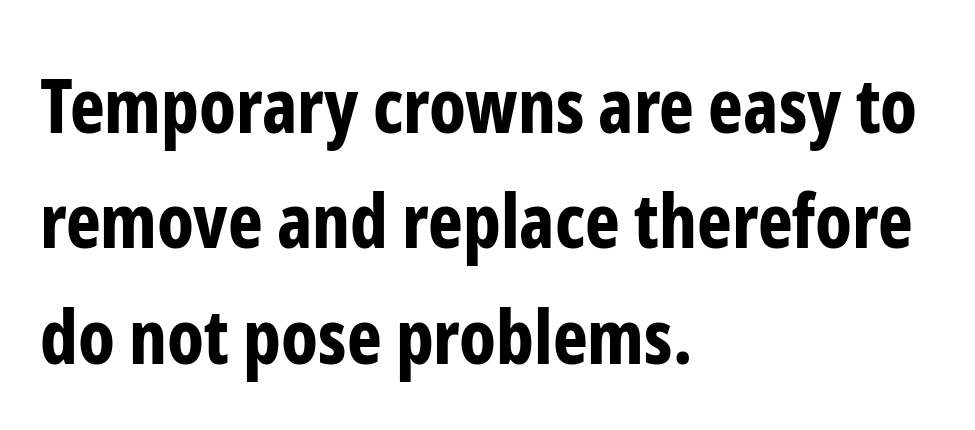
Q: Is the text bold? A: Yes.
Q: Is the text italic (slanted)? A: No, it is upright.
Q: Is the typeface a serif or a sans-serif typeface? A: Sans-serif.
Q: Is the text underlined? A: No.
Q: How is the paragraph aligned? A: Left-aligned.
Q: Is the spacing between letters normal or unusually wide? A: Normal.
Q: Is the spacing between lines tight, normal or loose? A: Normal.
Q: Width (condensed, normal, or wide)? A: Condensed.
Q: Stroke contrast? A: Low.
Q: x-height? A: Medium.
Q: Monospaced? A: No.
